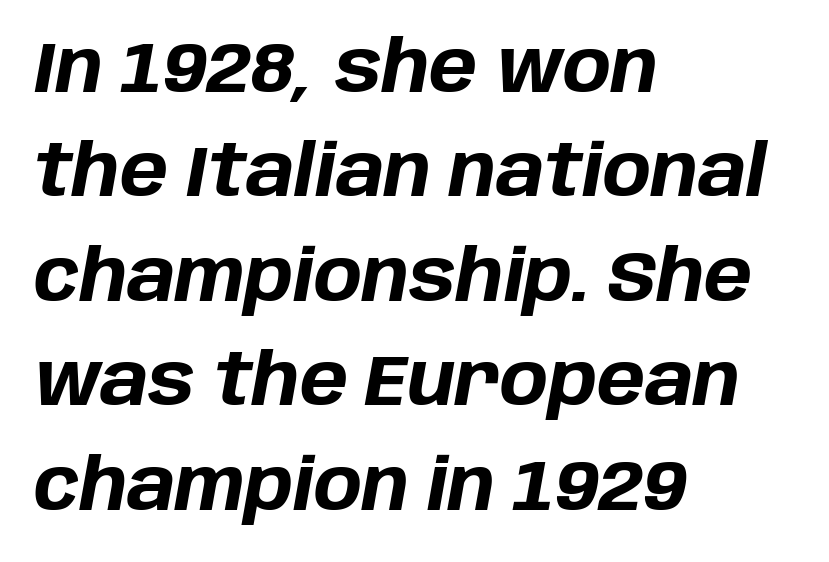
Designer's note — italics engaged. The rendering uses natural spacing where letterforms have individual widths. Compared with an ordinary text face, these strokes are far heavier — a full bold. The leading is moderate, giving the passage an even texture. There is no visible air inserted between adjacent glyphs. This sample is left-justified, so line endings fall wherever the words run out.
